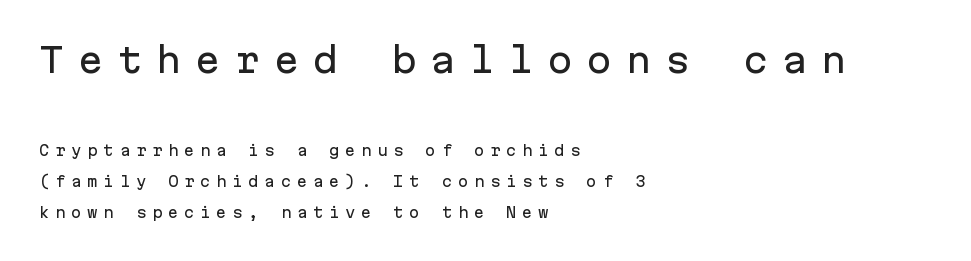
This block would shrink considerably if given ordinary leading; it's expanded now. The rendering uses typewriter-style spacing with identical character cells. Caption: upper text group enlarged, lower text group reduced. Quick note: underline off. The compositor pushed each line to the left boundary.
